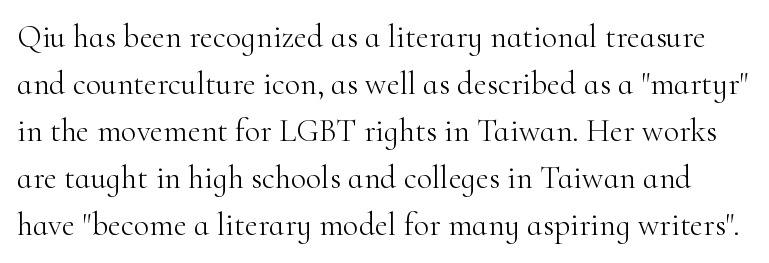
Words appear dense and cohesive because spacing is normal. The characters display serif detailing at their extremities. Quick note: interline space is typical. No extra ink here — the face is not bold. Anything drawn beneath the words? Only blank space. You could not count columns in this text — the font is proportionally spaced.
